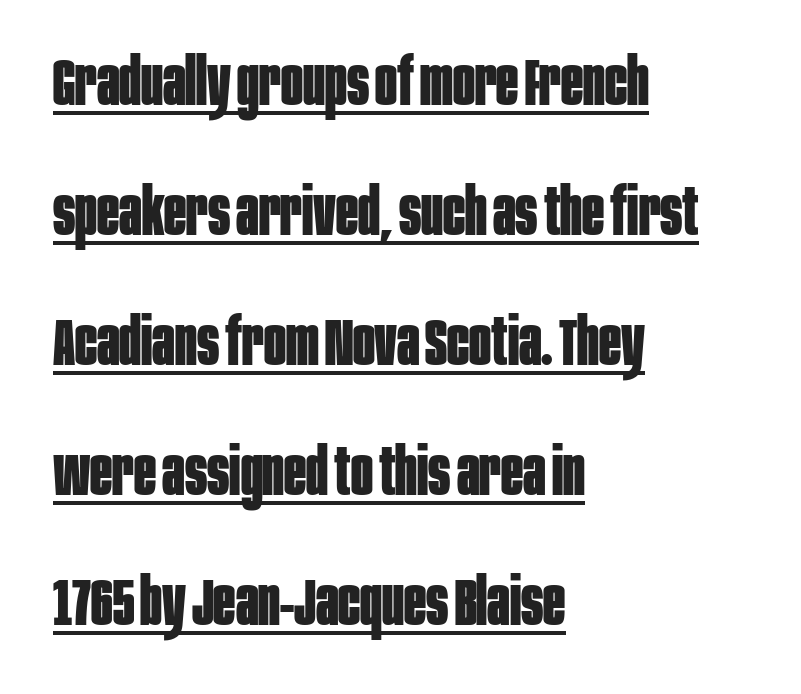
Q: Is the text bold? A: Yes.
Q: Is the text italic (slanted)? A: No, it is upright.
Q: Is the typeface a serif or a sans-serif typeface? A: Sans-serif.
Q: Is the text underlined? A: Yes.
Q: How is the paragraph aligned? A: Left-aligned.
Q: Is the spacing between letters normal or unusually wide? A: Normal.
Q: Is the spacing between lines tight, normal or loose? A: Loose.
Q: Width (condensed, normal, or wide)? A: Condensed.
Q: Stroke contrast? A: Low.
Q: x-height? A: Large.
Q: Monospaced? A: No.
